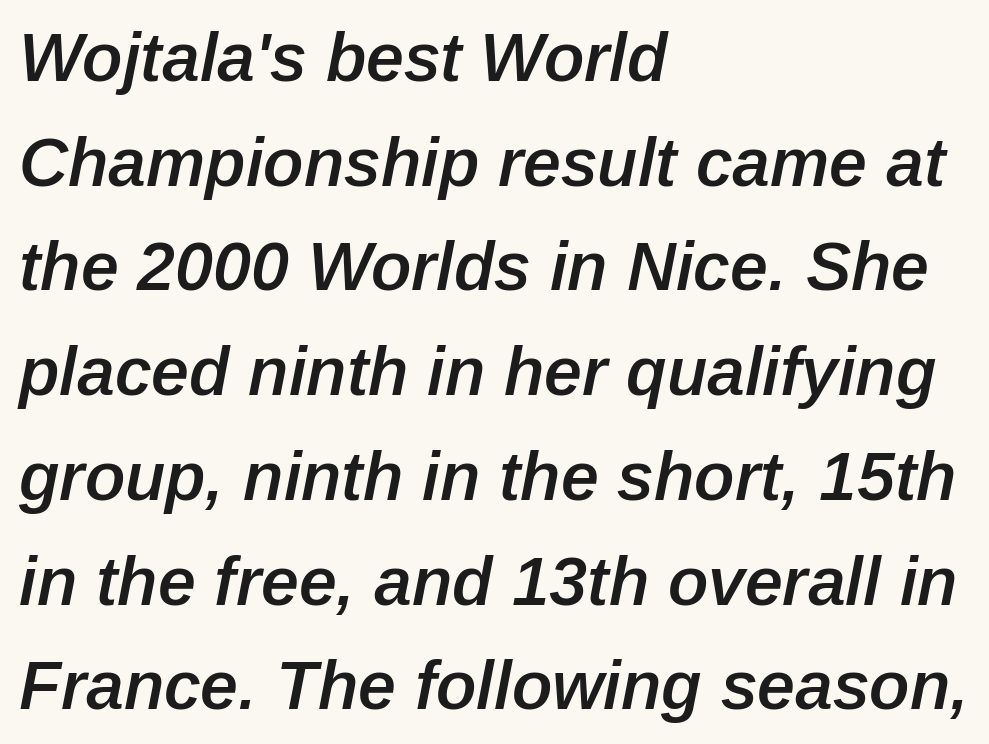
Q: Is the text bold? A: Semi-bold.
Q: Is the text italic (slanted)? A: Yes, it leans right by about 12 degrees.
Q: Is the text underlined? A: No.
Q: How is the paragraph aligned? A: Left-aligned.
Q: Is the spacing between letters normal or unusually wide? A: Normal.
Q: Is the spacing between lines tight, normal or loose? A: Normal.
Q: Width (condensed, normal, or wide)? A: Normal.
Q: Stroke contrast? A: Low.
Q: x-height? A: Medium.
Q: Monospaced? A: No.
